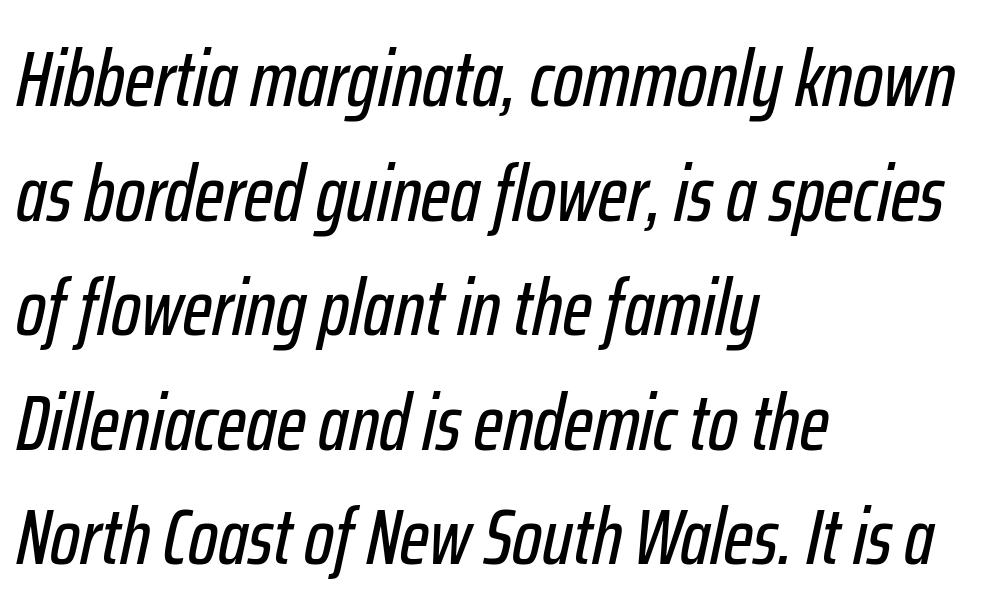
Q: Is the text italic (slanted)? A: Yes, it leans right by about 12 degrees.
Q: Is the text underlined? A: No.
Q: How is the paragraph aligned? A: Left-aligned.
Q: Is the spacing between letters normal or unusually wide? A: Normal.
Q: Is the spacing between lines tight, normal or loose? A: Normal.
Q: Width (condensed, normal, or wide)? A: Condensed.
Q: Stroke contrast? A: Low.
Q: x-height? A: Medium.
Q: Monospaced? A: No.
